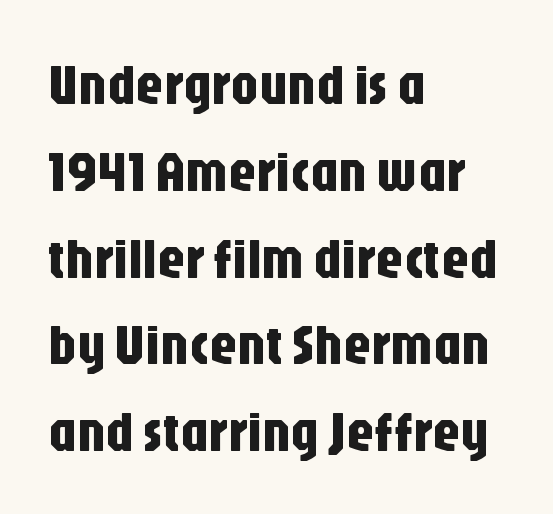
Think of a printed novel: that variable character pitch is what you see here. The space beneath each line is pristine and unruled. Leading: standard. Grotesque or geometric, the face here clearly has no serifs.
